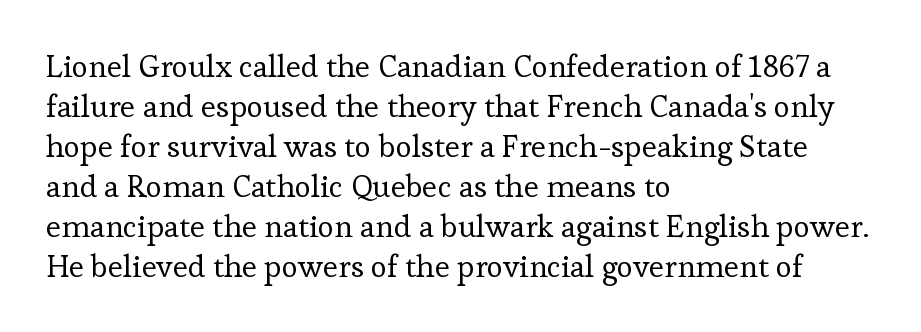
The image shows 31 px regular-weight serif type, upright; set left-aligned, normal line spacing (1.29x), normal letter spacing, not underlined; low stroke contrast and a medium x-height.
